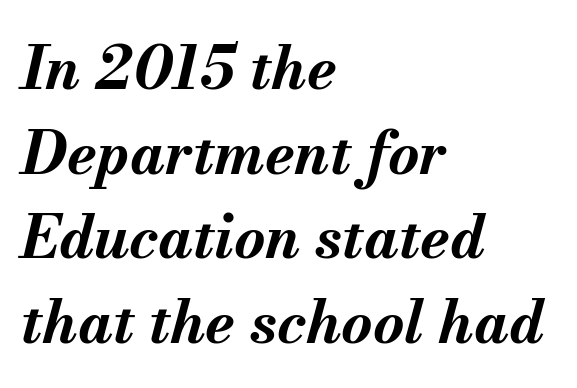
The letters sit at their default tracking, neither squeezed nor spread. The words here are not underlined. Is there much room between lines? A standard amount, neither cramped nor airy. Italic: yes, the glyphs are oblique. The rag falls on the right side of this text block.
